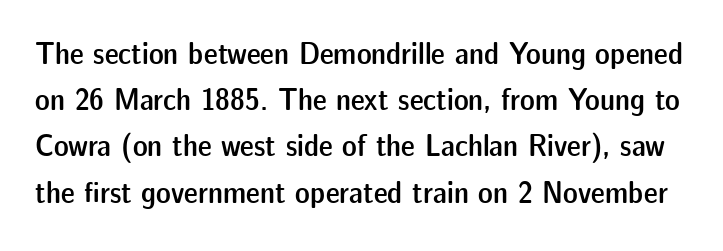
The image shows 31 px semibold sans-serif type, upright; set normal line spacing (1.49x), normal letter spacing, not underlined; low stroke contrast and a medium x-height.
